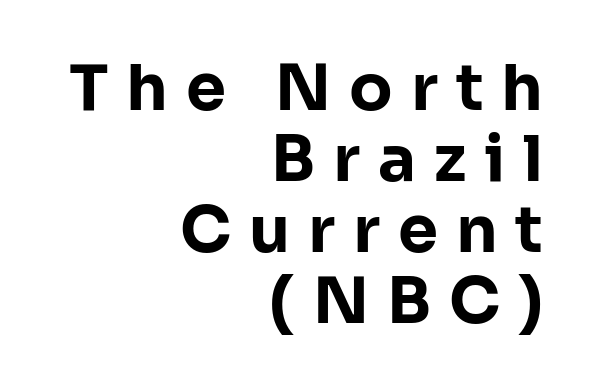
{"serif": "no", "italic": "no", "bold": "yes", "weight": "bold", "width": "normal", "stroke_contrast": "low", "x_height": "medium", "monospaced": "no", "underline": "no", "align": "right", "line_spacing": "tight", "line_spacing_ratio": 1.11, "letter_spacing": "wide", "letter_spacing_em": 0.28, "glyph_px": 64}
